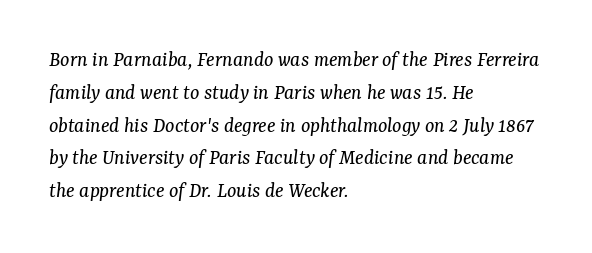
The image shows 22 px text type, italic (leaning right); set left-aligned, normal line spacing (1.49x), normal letter spacing, not underlined.
